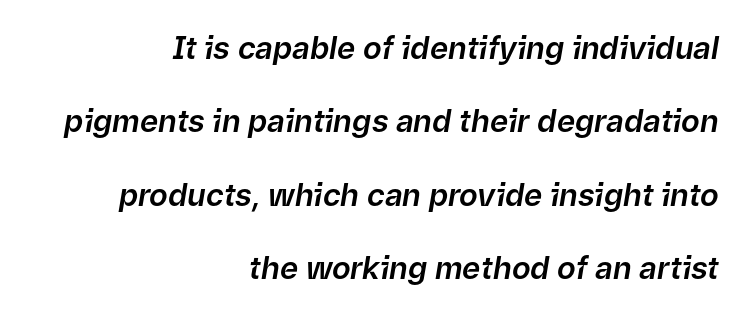
{"italic": "yes", "lean": "right", "slant_degrees": 9, "width": "normal", "stroke_contrast": "low", "x_height": "medium", "monospaced": "no", "underline": "no", "align": "right", "line_spacing": "loose", "line_spacing_ratio": 2.37, "letter_spacing": "normal", "letter_spacing_em": 0.0, "glyph_px": 31}
